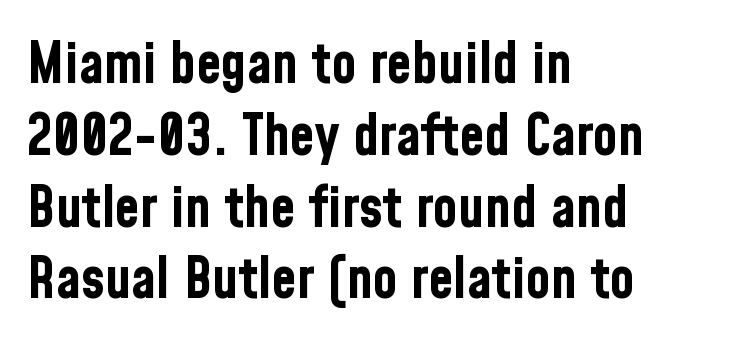
The line-height multiplier appears to be the usual default. Unlike a traditional serif, this face leaves its strokes unadorned. The passage is arranged the way most books set body copy — flush left. Each word holds together tightly as a unit, with standard inter-letter gaps.
